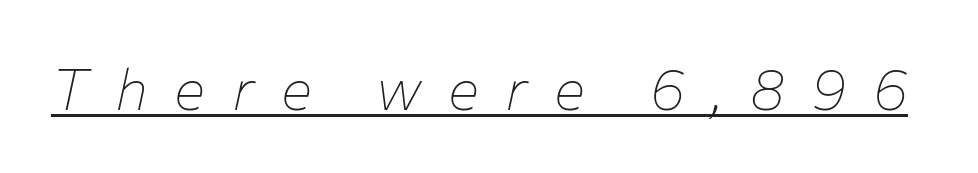
The image shows 58 px thin type, italic (leaning right); set unusually wide letter spacing (+0.46 em), underlined; low stroke contrast and a medium x-height.
